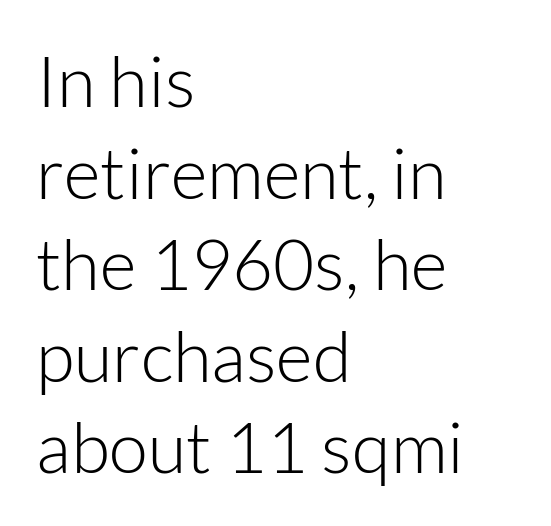
{"serif": "no", "italic": "no", "bold": "no", "weight": "light", "width": "normal", "stroke_contrast": "low", "x_height": "medium", "monospaced": "no", "underline": "no", "align": "left", "line_spacing": "normal", "line_spacing_ratio": 1.29, "letter_spacing": "normal", "letter_spacing_em": 0.0, "glyph_px": 71}
